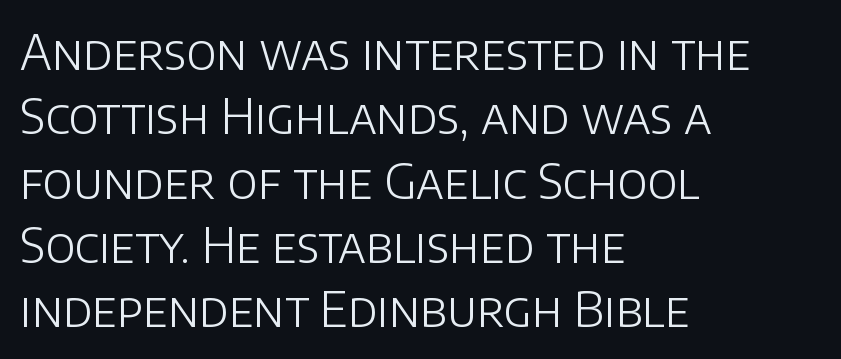
The image shows 48 px light sans-serif type, upright; set left-aligned, normal line spacing (1.34x), normal letter spacing, not underlined; low stroke contrast and a large x-height.
